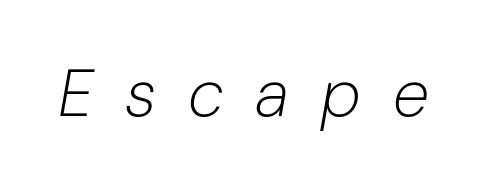
Characters are canted at an angle relative to the baseline's perpendicular. Character widths vary here, with narrow letters taking less room than wide ones. Honestly, there is no underline to notice here at all. Heft: none added — not bold.
